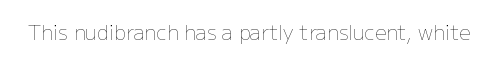
Q: Is the text bold? A: No.
Q: Is the text italic (slanted)? A: No, it is upright.
Q: Is the text underlined? A: No.
Q: Is the spacing between letters normal or unusually wide? A: Normal.
